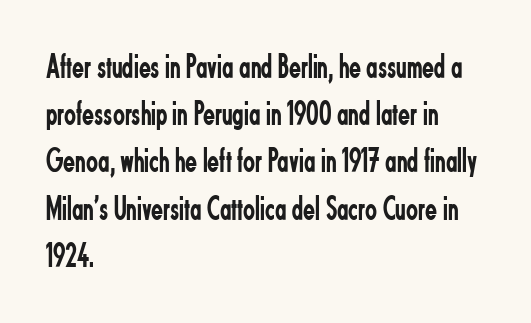
{"serif": "no", "italic": "no", "bold": "no", "weight": "regular", "width": "condensed", "stroke_contrast": "low", "x_height": "small", "monospaced": "no", "underline": "no", "align": "left", "line_spacing": "normal", "line_spacing_ratio": 1.35, "letter_spacing": "normal", "letter_spacing_em": 0.0, "glyph_px": 35}
